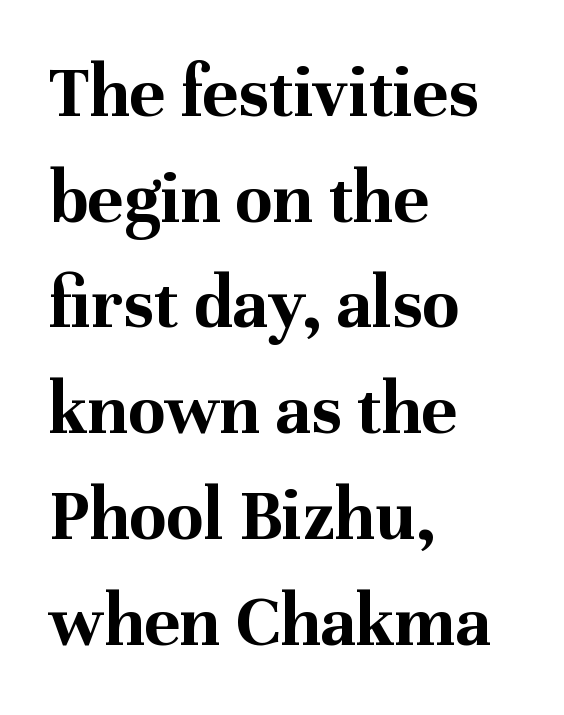
The image shows 75 px bold serif type, upright; set left-aligned, normal line spacing (1.41x), normal letter spacing, not underlined; medium stroke contrast and a medium x-height.
